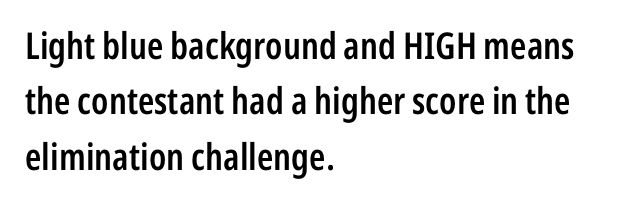
Q: Is the text bold? A: Semi-bold.
Q: Is the text italic (slanted)? A: No, it is upright.
Q: Is the typeface a serif or a sans-serif typeface? A: Sans-serif.
Q: Is the text underlined? A: No.
Q: How is the paragraph aligned? A: Left-aligned.
Q: Is the spacing between letters normal or unusually wide? A: Normal.
Q: Is the spacing between lines tight, normal or loose? A: Normal.
Q: Width (condensed, normal, or wide)? A: Condensed.
Q: Stroke contrast? A: Low.
Q: x-height? A: Medium.
Q: Monospaced? A: No.
